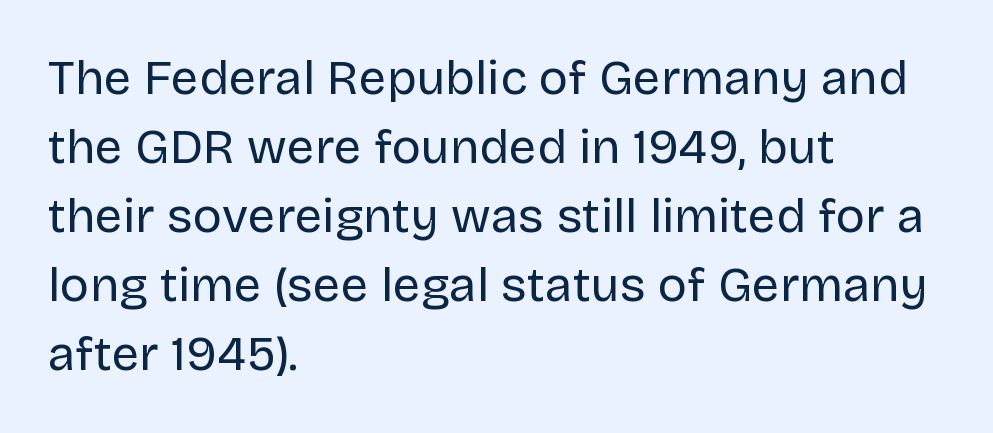
The image shows 49 px regular-weight sans-serif type, upright; set left-aligned, normal line spacing (1.41x), normal letter spacing, not underlined; low stroke contrast and a large x-height.
